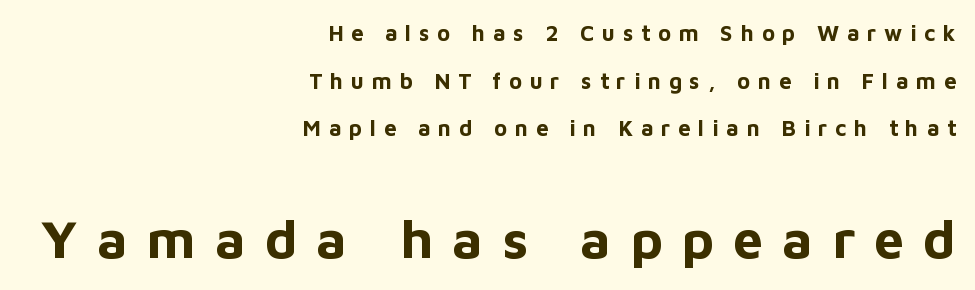
The image shows 54 px bold sans-serif type, upright; set right-aligned, loose line spacing (2.17x), unusually wide letter spacing (+0.35 em), not underlined; the second (bottom) block is 2.45x larger; low stroke contrast and a medium x-height.
